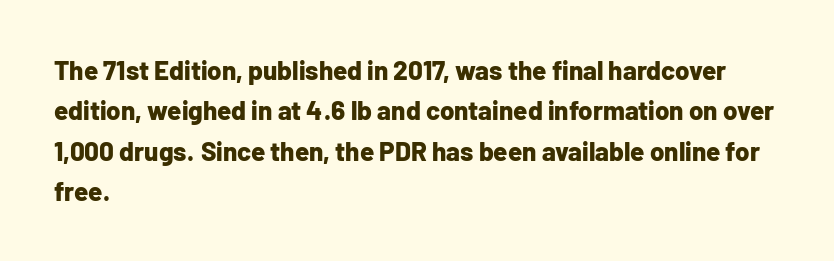
Q: Is the text bold? A: Yes.
Q: Is the text italic (slanted)? A: No, it is upright.
Q: Is the text underlined? A: No.
Q: How is the paragraph aligned? A: Left-aligned.
Q: Is the spacing between letters normal or unusually wide? A: Normal.
Q: Is the spacing between lines tight, normal or loose? A: Normal.
